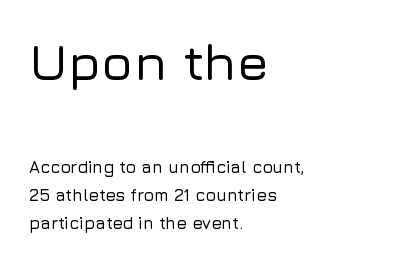
Q: Is the text italic (slanted)? A: No, it is upright.
Q: Is the typeface a serif or a sans-serif typeface? A: Sans-serif.
Q: Is the text underlined? A: No.
Q: How is the paragraph aligned? A: Left-aligned.
Q: Is the spacing between letters normal or unusually wide? A: Normal.
Q: Is the spacing between lines tight, normal or loose? A: Normal.
Q: Which block of text is set in a larger size, the first (top) or the second (bottom)? A: The first (top) one.
Q: Width (condensed, normal, or wide)? A: Normal.
Q: Stroke contrast? A: Low.
Q: x-height? A: Medium.
Q: Monospaced? A: No.
